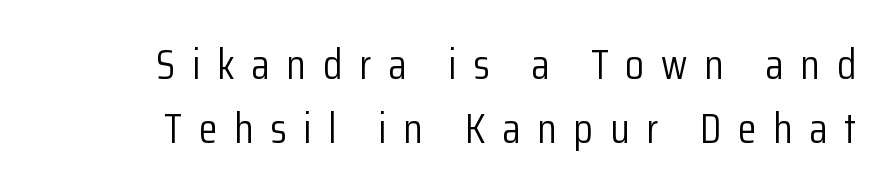
Q: Is the text bold? A: No.
Q: Is the text italic (slanted)? A: No, it is upright.
Q: Is the typeface a serif or a sans-serif typeface? A: Sans-serif.
Q: Is the text underlined? A: No.
Q: How is the paragraph aligned? A: Right-aligned.
Q: Is the spacing between letters normal or unusually wide? A: Unusually wide.
Q: Is the spacing between lines tight, normal or loose? A: Normal.
Q: Width (condensed, normal, or wide)? A: Condensed.
Q: Stroke contrast? A: Low.
Q: x-height? A: Medium.
Q: Monospaced? A: No.
